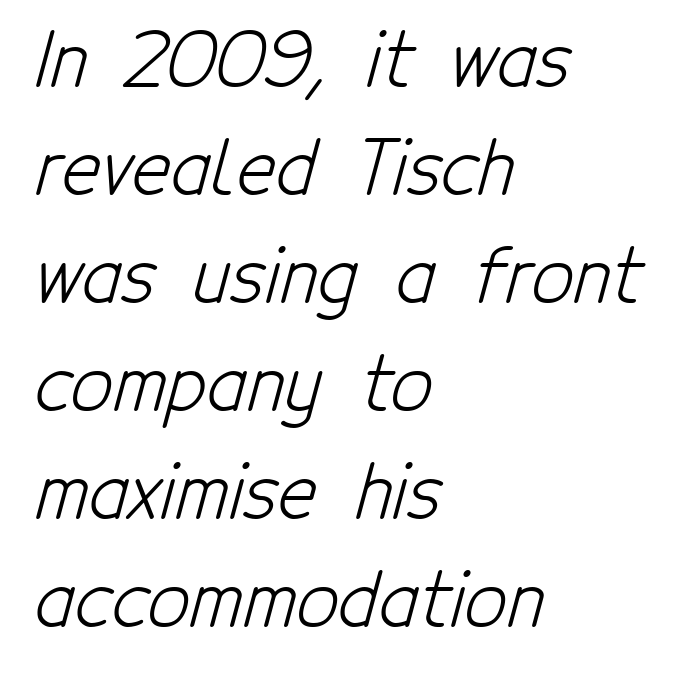
{"serif": "no", "bold": "no", "weight": "light", "width": "condensed", "stroke_contrast": "low", "x_height": "medium", "monospaced": "no", "underline": "no", "align": "left", "line_spacing": "normal", "line_spacing_ratio": 1.46, "letter_spacing": "normal", "letter_spacing_em": 0.0, "glyph_px": 74}
